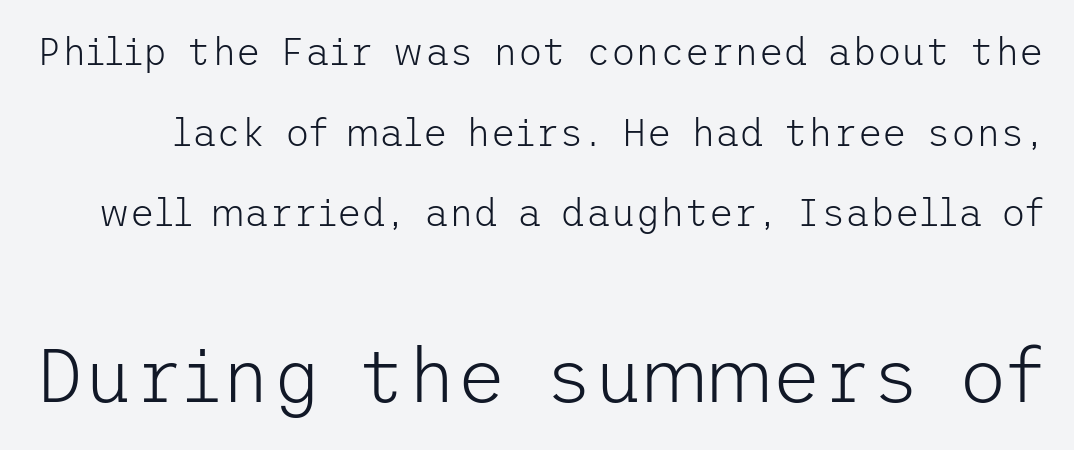
Q: Is the text bold? A: No.
Q: Is the text italic (slanted)? A: No, it is upright.
Q: Is the typeface a serif or a sans-serif typeface? A: Sans-serif.
Q: Is the text underlined? A: No.
Q: Is the spacing between letters normal or unusually wide? A: Normal.
Q: Is the spacing between lines tight, normal or loose? A: Loose.
Q: Which block of text is set in a larger size, the first (top) or the second (bottom)? A: The second (bottom) one.
Q: Width (condensed, normal, or wide)? A: Normal.
Q: Stroke contrast? A: Low.
Q: x-height? A: Medium.
